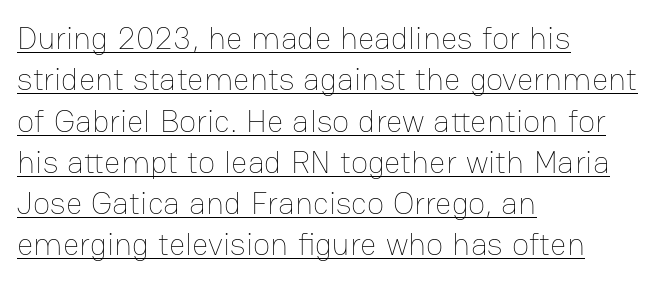
The image shows 32 px thin type, upright; set left-aligned, normal line spacing (1.29x), normal letter spacing, underlined; low stroke contrast and a medium x-height.
